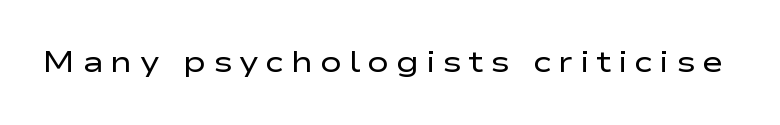
Q: Is the text bold? A: No.
Q: Is the text italic (slanted)? A: No, it is upright.
Q: Is the typeface a serif or a sans-serif typeface? A: Sans-serif.
Q: Is the text underlined? A: No.
Q: Is the spacing between letters normal or unusually wide? A: Unusually wide.
Q: Width (condensed, normal, or wide)? A: Wide.
Q: Stroke contrast? A: Low.
Q: x-height? A: Medium.
Q: Monospaced? A: No.
